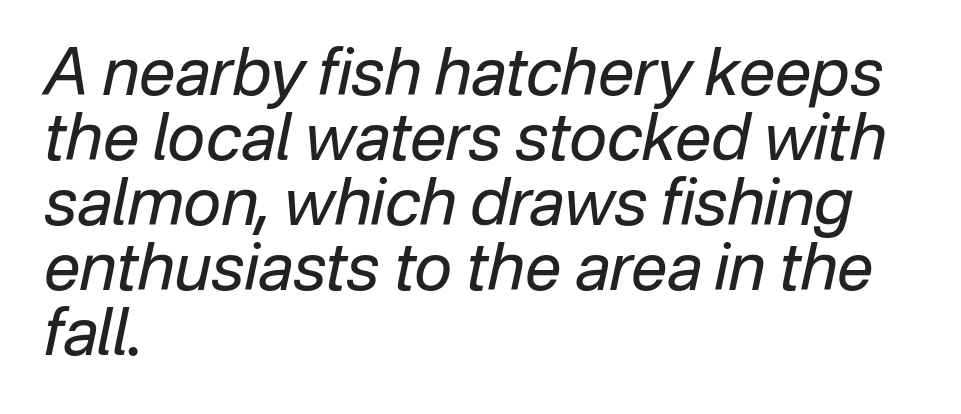
The image shows 65 px regular-weight type, italic (leaning right); set left-aligned, tight line spacing (1.0x), normal letter spacing, not underlined; low stroke contrast and a medium x-height.
